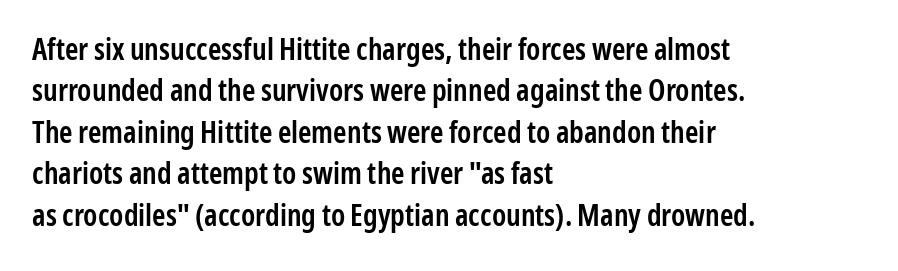
Q: Is the text bold? A: Semi-bold.
Q: Is the text italic (slanted)? A: No, it is upright.
Q: Is the typeface a serif or a sans-serif typeface? A: Sans-serif.
Q: Is the text underlined? A: No.
Q: How is the paragraph aligned? A: Left-aligned.
Q: Is the spacing between letters normal or unusually wide? A: Normal.
Q: Is the spacing between lines tight, normal or loose? A: Normal.
Q: Width (condensed, normal, or wide)? A: Condensed.
Q: Stroke contrast? A: Low.
Q: x-height? A: Medium.
Q: Monospaced? A: No.
